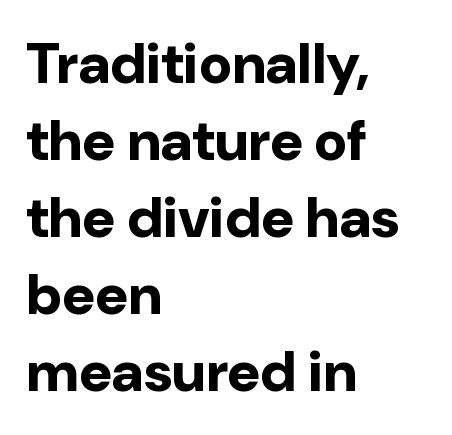
The image shows 57 px bold sans-serif type, upright; set left-aligned, normal line spacing (1.35x), normal letter spacing, not underlined; low stroke contrast and a medium x-height.
